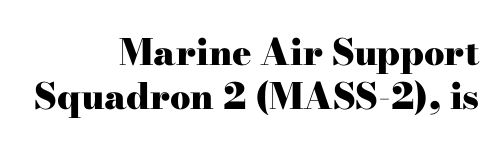
A clean baseline with only descenders dipping below it. The rendering keeps characters at their native spacing. The letters are bold, with thick, heavy strokes. In CSS terms this would be text-align: right. I'd call this a serif setting — the letters wear small feet.
